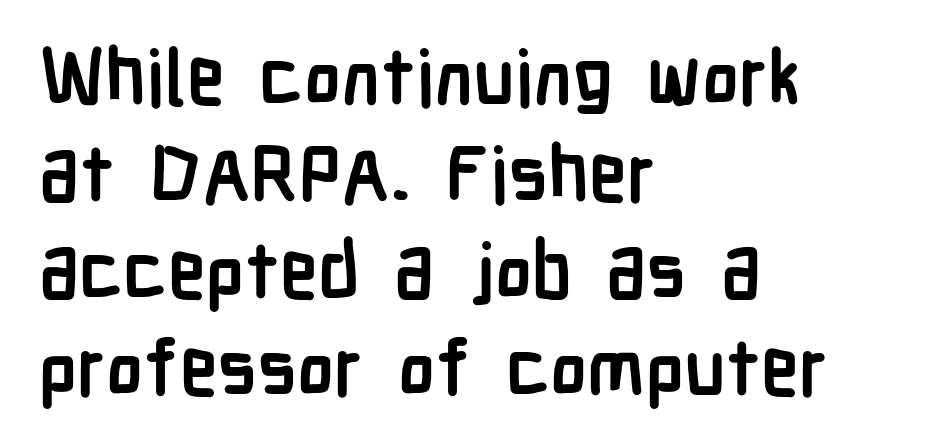
Q: Is the text bold? A: Yes.
Q: Is the text italic (slanted)? A: No, it is upright.
Q: Is the typeface a serif or a sans-serif typeface? A: Sans-serif.
Q: Is the text underlined? A: No.
Q: How is the paragraph aligned? A: Left-aligned.
Q: Is the spacing between letters normal or unusually wide? A: Normal.
Q: Is the spacing between lines tight, normal or loose? A: Normal.
Q: Width (condensed, normal, or wide)? A: Condensed.
Q: Stroke contrast? A: Low.
Q: x-height? A: Medium.
Q: Monospaced? A: No.
